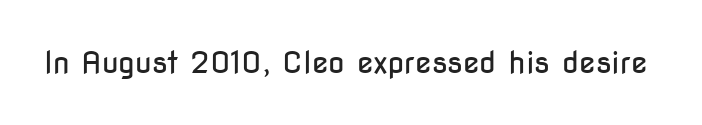
Think of a printed novel: that variable character pitch is what you see here. Are there feet on the stems? There aren't — it's a sans. The passage shown is not underscored anywhere. Ascenders rise straight up at ninety degrees.
